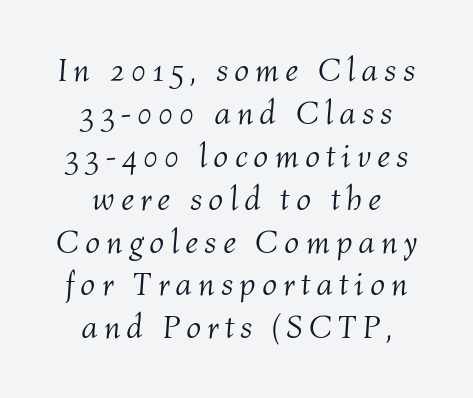
Q: Is the text bold? A: No.
Q: Is the text italic (slanted)? A: Yes, it leans right by about 4 degrees.
Q: Is the text underlined? A: No.
Q: How is the paragraph aligned? A: Centered.
Q: Is the spacing between lines tight, normal or loose? A: Normal.
Q: Width (condensed, normal, or wide)? A: Normal.
Q: Stroke contrast? A: Medium.
Q: x-height? A: Medium.
Q: Monospaced? A: No.
